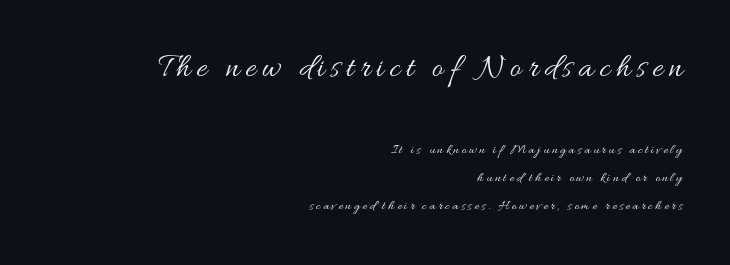
Students, observe: this is what heavily led, spacious text looks like. Stem width sits at or under what a default text font uses. The first block has been scaled up relative to the second. Line endings align vertically; line beginnings do not. These lines are rendered in a variable-pitch font. No word sits above an underline.
